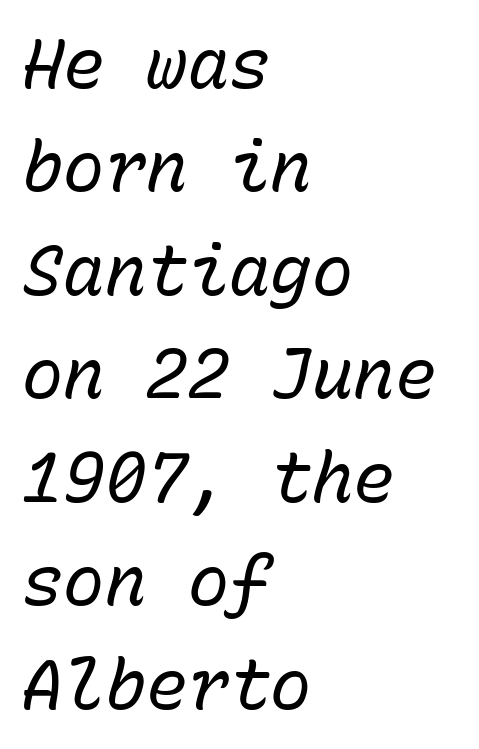
{"italic": "yes", "lean": "right", "slant_degrees": 15, "bold": "no", "weight": "regular", "width": "normal", "stroke_contrast": "low", "x_height": "medium", "monospaced": "yes", "underline": "no", "align": "left", "line_spacing": "normal", "line_spacing_ratio": 1.5, "letter_spacing": "normal", "letter_spacing_em": 0.0, "glyph_px": 69}
